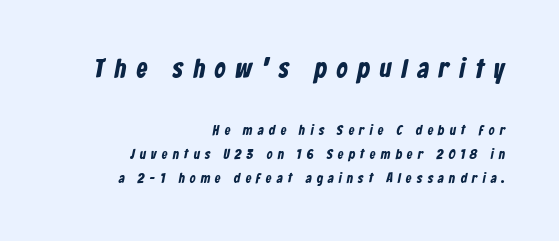
Q: Is the text bold? A: Yes.
Q: Is the text underlined? A: No.
Q: How is the paragraph aligned? A: Right-aligned.
Q: Is the spacing between letters normal or unusually wide? A: Unusually wide.
Q: Which block of text is set in a larger size, the first (top) or the second (bottom)? A: The first (top) one.
